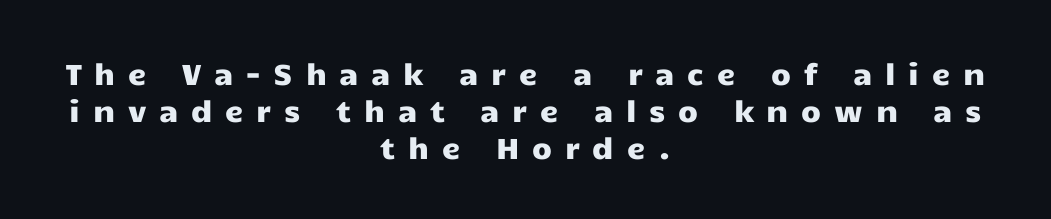
{"serif": "no", "italic": "no", "width": "wide", "stroke_contrast": "low", "x_height": "medium", "monospaced": "no", "underline": "no", "align": "center", "line_spacing": "normal", "line_spacing_ratio": 1.27, "letter_spacing": "wide", "letter_spacing_em": 0.44, "glyph_px": 29}
